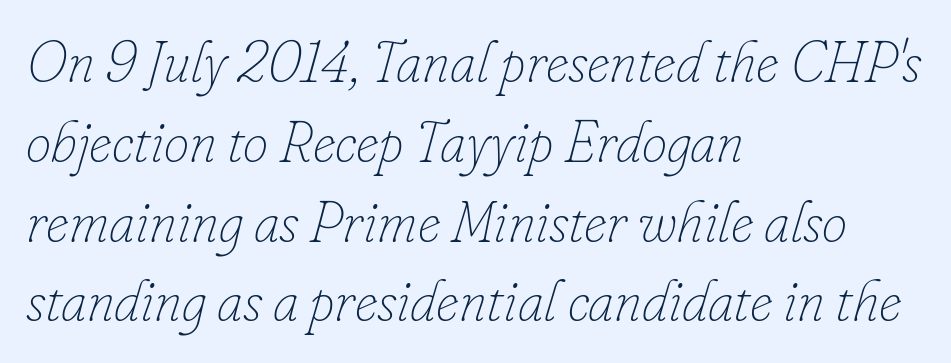
{"italic": "yes", "lean": "right", "slant_degrees": 16, "bold": "no", "weight": "thin", "width": "normal", "stroke_contrast": "low", "x_height": "small", "monospaced": "no", "underline": "no", "align": "left", "line_spacing": "normal", "line_spacing_ratio": 1.4, "letter_spacing": "normal", "letter_spacing_em": 0.0, "glyph_px": 57}
